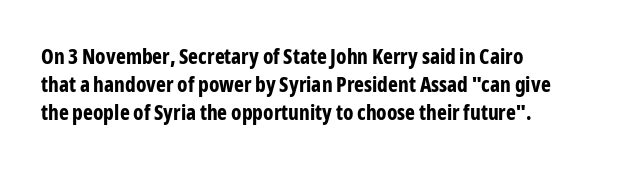
Anything drawn beneath the words? Only blank space. Evenly set lines give the paragraph a standard silhouette. In CSS terms this would be text-align: left. The font's upright variant was chosen for this text. Strokes here are thick enough to call this a true bold.
